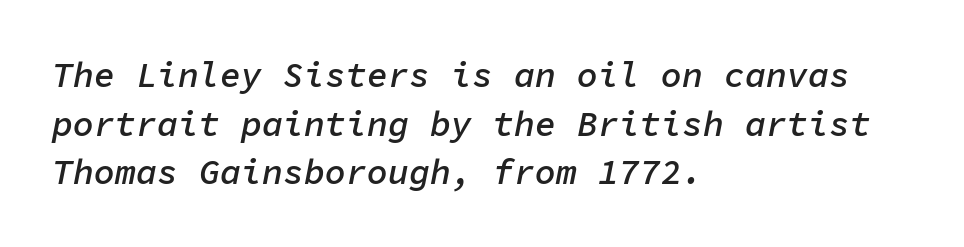
Q: Is the text bold? A: Semi-bold.
Q: Is the text italic (slanted)? A: Yes, it leans right by about 11 degrees.
Q: Is the text underlined? A: No.
Q: How is the paragraph aligned? A: Left-aligned.
Q: Is the spacing between letters normal or unusually wide? A: Normal.
Q: Is the spacing between lines tight, normal or loose? A: Normal.
Q: Width (condensed, normal, or wide)? A: Normal.
Q: Stroke contrast? A: Low.
Q: x-height? A: Medium.
Q: Monospaced? A: Yes.
